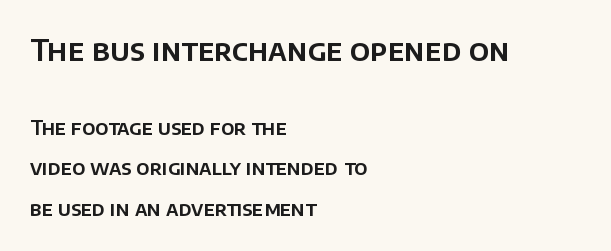
The image shows 30 px sans-serif type, upright; set left-aligned, loose line spacing (2.01x), normal letter spacing, not underlined; the first (top) block is 1.5x larger; low stroke contrast and a large x-height.
